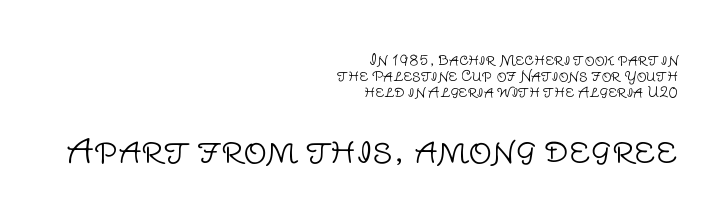
Q: Is the text bold? A: No.
Q: Is the text italic (slanted)? A: Yes.
Q: Is the typeface a serif or a sans-serif typeface? A: Sans-serif.
Q: Is the text underlined? A: No.
Q: How is the paragraph aligned? A: Right-aligned.
Q: Is the spacing between letters normal or unusually wide? A: Normal.
Q: Is the spacing between lines tight, normal or loose? A: Tight.
Q: Which block of text is set in a larger size, the first (top) or the second (bottom)? A: The second (bottom) one.
Q: Width (condensed, normal, or wide)? A: Normal.
Q: Stroke contrast? A: Low.
Q: x-height? A: Large.
Q: Monospaced? A: No.
